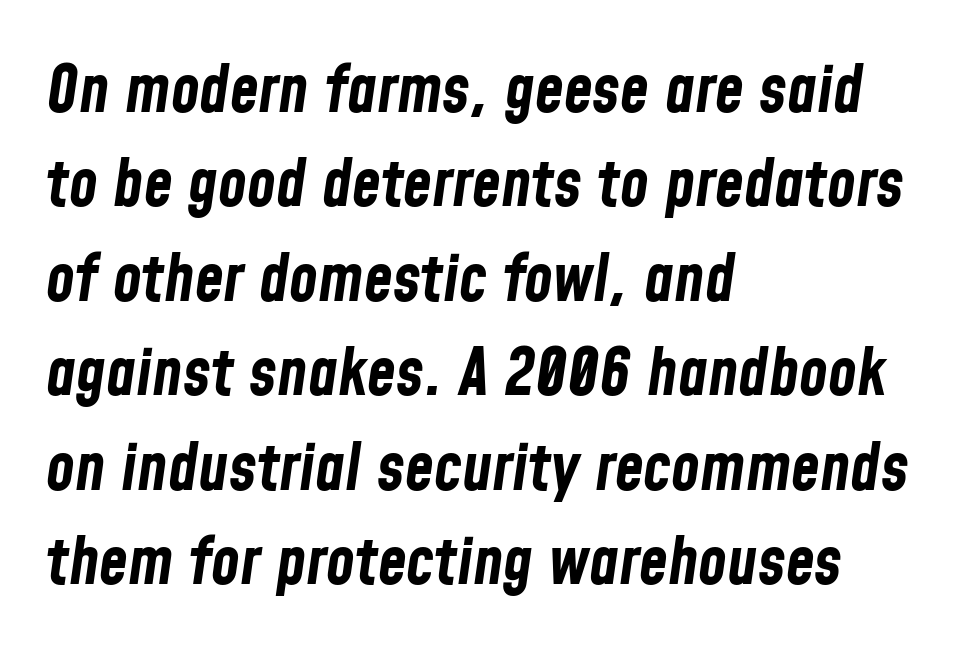
Horizontal alignment here is leftward, the default for most running prose. The letters advance in unequal steps, a hallmark of proportional type. Students, this is bold: see how much ink each stroke carries. The string is rendered with underlining switched off. Students, observe: this is what conventionally led text looks like. Posture: slanted.
